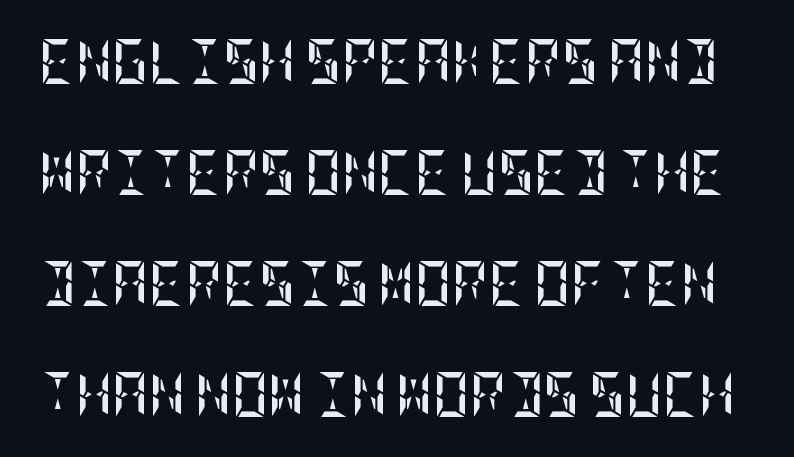
In terms of letterspacing, this is plain default setting. Honestly, the rows look like they've been pulled way apart. Posture: upright roman. Letters rest on an invisible, unmarked baseline. As a designer I'd log this as weight 700, bold.
